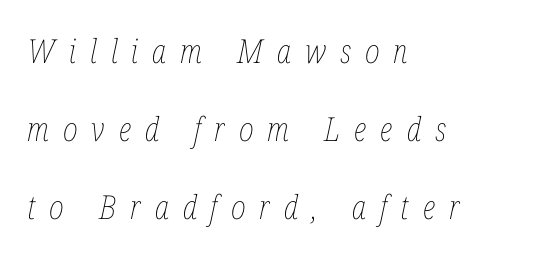
The image shows 33 px thin, condensed type, italic (leaning right); set left-aligned, loose line spacing (2.37x), unusually wide letter spacing (+0.42 em), not underlined; low stroke contrast and a medium x-height.
